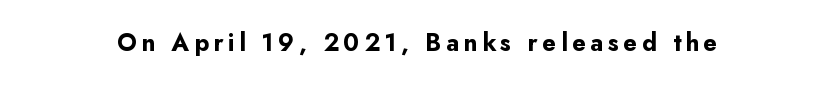
{"italic": "no", "bold": "yes", "underline": "no", "glyph_px": 25}
